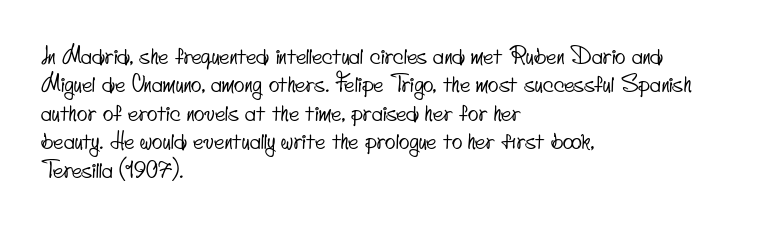
Successive baselines arrive at the customary interval. Spacing between characters is what you'd get straight out of the box. Teacher's note: observe the even left margin — that is flush-left alignment. Has an underline been added? It has not.
